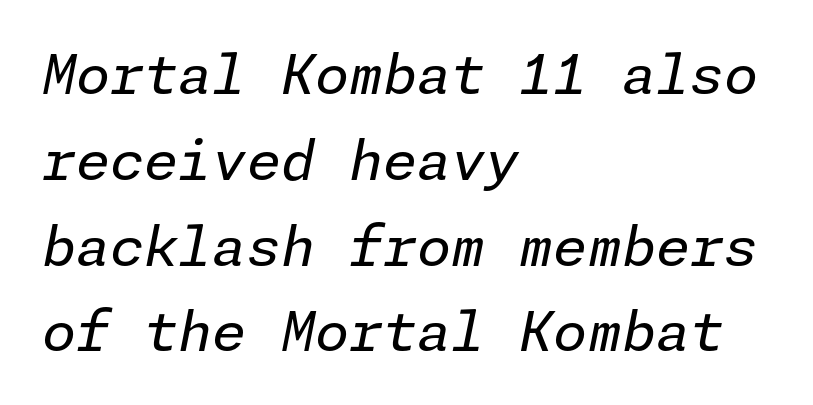
The image shows 55 px regular-weight type, italic (leaning right); set left-aligned, normal line spacing (1.56x), normal letter spacing, not underlined; low stroke contrast and a medium x-height.
